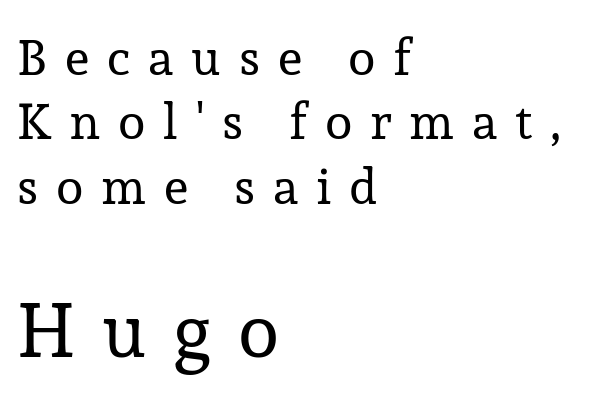
{"serif": "yes", "italic": "no", "bold": "no", "weight": "regular", "width": "normal", "stroke_contrast": "low", "x_height": "medium", "monospaced": "no", "underline": "no", "align": "left", "line_spacing": "normal", "line_spacing_ratio": 1.29, "letter_spacing": "wide", "letter_spacing_em": 0.36, "larger_block": "second", "size_ratio": 1.5, "glyph_px": 75}
